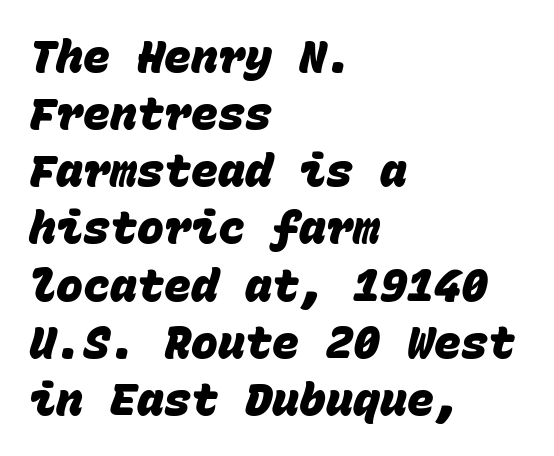
{"serif": "no", "bold": "yes", "weight": "heavy", "width": "normal", "stroke_contrast": "low", "x_height": "large", "monospaced": "yes", "underline": "no", "align": "left", "line_spacing": "normal", "line_spacing_ratio": 1.27, "letter_spacing": "normal", "letter_spacing_em": 0.0, "glyph_px": 45}
